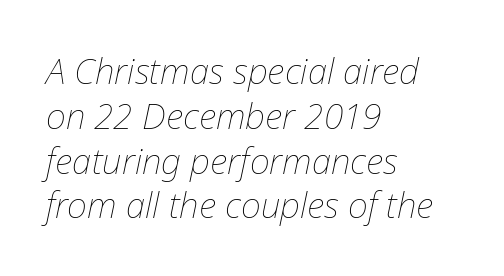
The image shows 35 px thin type, italic (leaning right); set left-aligned, normal line spacing (1.28x), normal letter spacing, not underlined; low stroke contrast and a medium x-height.
